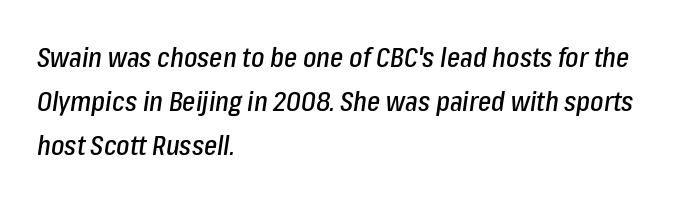
Q: Is the text italic (slanted)? A: Yes, it leans right by about 8 degrees.
Q: Is the text underlined? A: No.
Q: How is the paragraph aligned? A: Left-aligned.
Q: Is the spacing between letters normal or unusually wide? A: Normal.
Q: Is the spacing between lines tight, normal or loose? A: Normal.
Q: Width (condensed, normal, or wide)? A: Condensed.
Q: Stroke contrast? A: Low.
Q: x-height? A: Medium.
Q: Monospaced? A: No.
